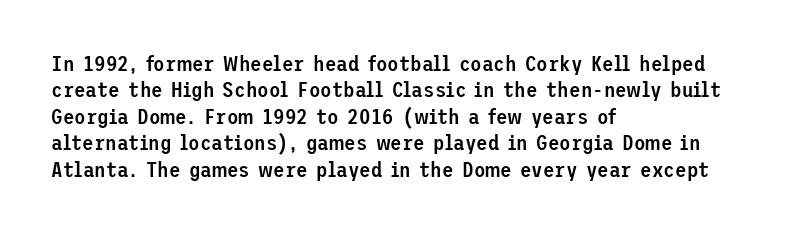
Its strokes are somewhat broadened, the hallmark of semibold type. Notice how descenders clear the ascenders below comfortably — that's standard leading. The letters stand straight up with perfectly vertical stems. Compared with a centered layout, this one pins lines to the left instead.
